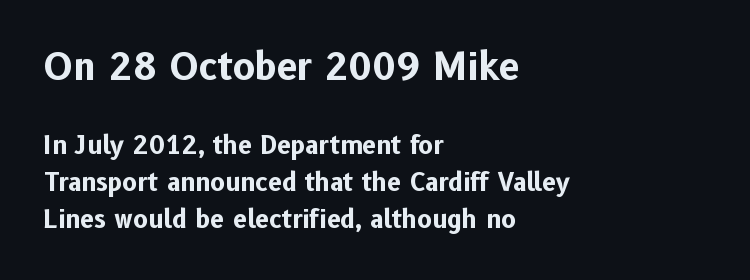
Q: Is the text bold? A: Yes.
Q: Is the text italic (slanted)? A: No, it is upright.
Q: Is the typeface a serif or a sans-serif typeface? A: Sans-serif.
Q: Is the text underlined? A: No.
Q: How is the paragraph aligned? A: Left-aligned.
Q: Is the spacing between letters normal or unusually wide? A: Normal.
Q: Is the spacing between lines tight, normal or loose? A: Normal.
Q: Which block of text is set in a larger size, the first (top) or the second (bottom)? A: The first (top) one.
Q: Width (condensed, normal, or wide)? A: Normal.
Q: Stroke contrast? A: Low.
Q: x-height? A: Medium.
Q: Monospaced? A: No.
